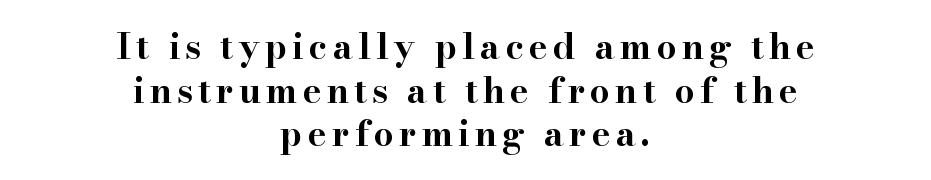
{"serif": "yes", "italic": "no", "bold": "yes", "weight": "bold", "width": "wide", "stroke_contrast": "high", "x_height": "small", "monospaced": "no", "underline": "no", "align": "center", "line_spacing": "normal", "line_spacing_ratio": 1.25, "glyph_px": 35}
